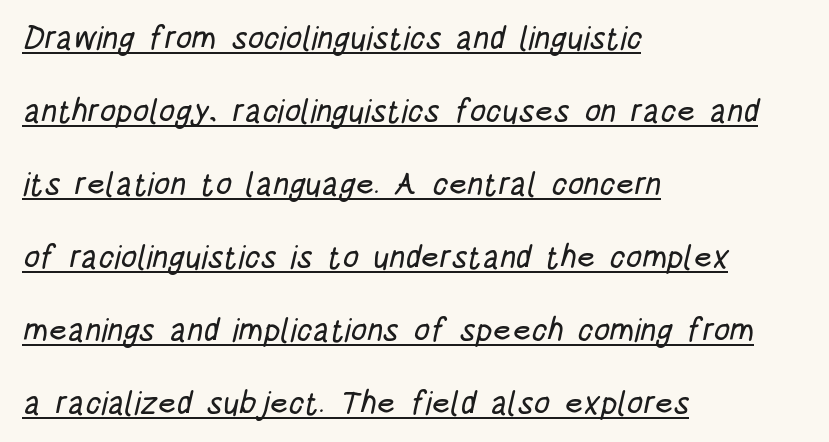
{"serif": "no", "width": "condensed", "stroke_contrast": "low", "x_height": "large", "monospaced": "no", "underline": "yes", "align": "left", "line_spacing": "loose", "line_spacing_ratio": 2.28, "letter_spacing": "normal", "letter_spacing_em": 0.0, "glyph_px": 32}
